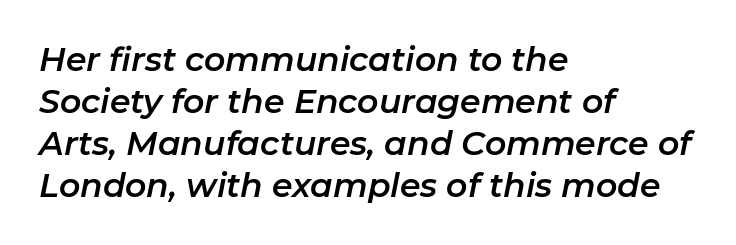
Think of a printed novel: that variable character pitch is what you see here. Caption: standard tracking, unaltered. Posture: slanted. Line starts are locked; line ends wander. The space beneath each line is pristine and unruled.
